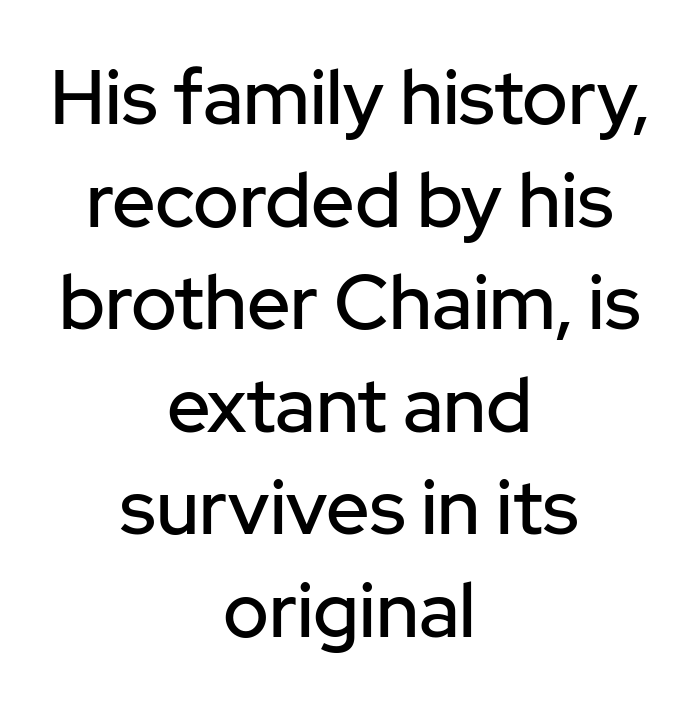
Q: Is the text italic (slanted)? A: No, it is upright.
Q: Is the typeface a serif or a sans-serif typeface? A: Sans-serif.
Q: Is the text underlined? A: No.
Q: How is the paragraph aligned? A: Centered.
Q: Is the spacing between letters normal or unusually wide? A: Normal.
Q: Is the spacing between lines tight, normal or loose? A: Normal.
Q: Width (condensed, normal, or wide)? A: Normal.
Q: Stroke contrast? A: Low.
Q: x-height? A: Medium.
Q: Monospaced? A: No.
